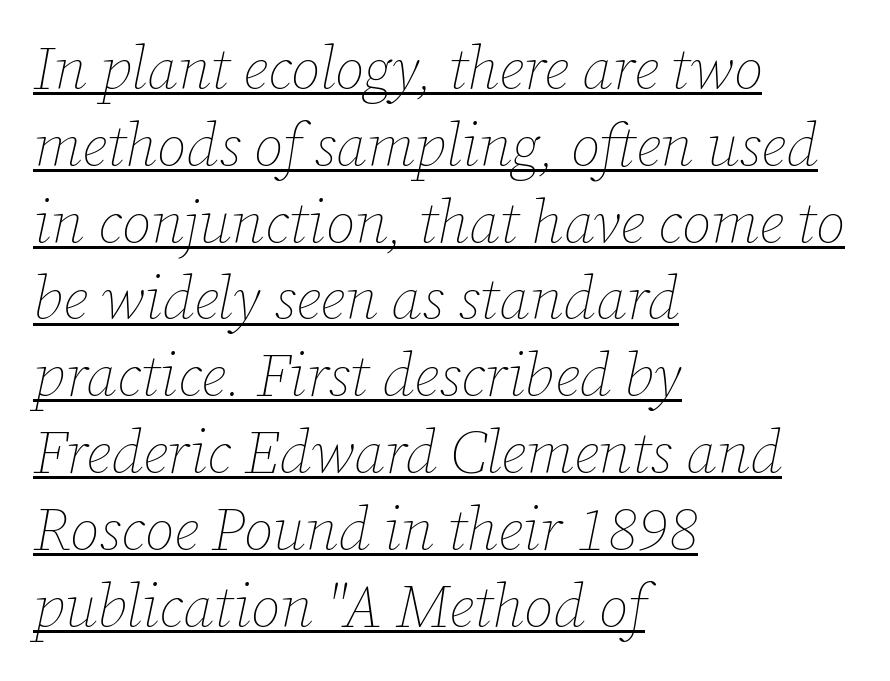
{"italic": "yes", "lean": "right", "slant_degrees": 12, "bold": "no", "weight": "thin", "width": "normal", "stroke_contrast": "low", "x_height": "medium", "monospaced": "no", "underline": "yes", "align": "left", "line_spacing": "normal", "line_spacing_ratio": 1.28, "letter_spacing": "normal", "letter_spacing_em": 0.0, "glyph_px": 60}
